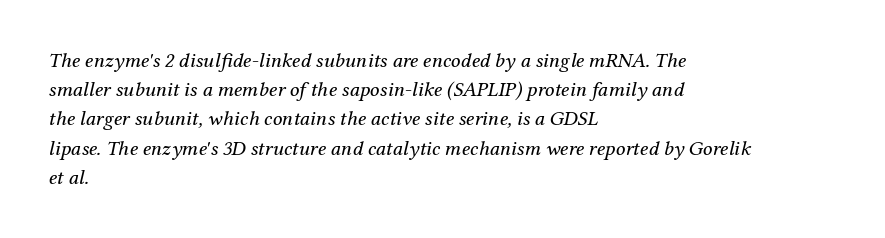
{"italic": "yes", "lean": "right", "slant_degrees": 12, "bold": "no", "underline": "no", "align": "left", "line_spacing": "normal", "line_spacing_ratio": 1.39, "letter_spacing": "normal", "letter_spacing_em": 0.0, "glyph_px": 21}
